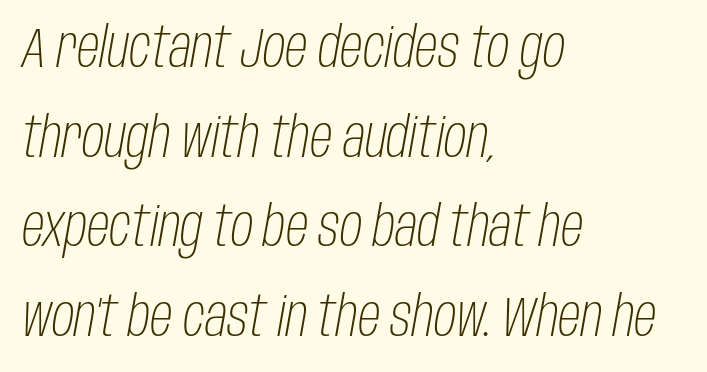
Q: Is the text bold? A: No.
Q: Is the text italic (slanted)? A: Yes, it leans right by about 10 degrees.
Q: Is the text underlined? A: No.
Q: How is the paragraph aligned? A: Left-aligned.
Q: Is the spacing between letters normal or unusually wide? A: Normal.
Q: Is the spacing between lines tight, normal or loose? A: Normal.
Q: Width (condensed, normal, or wide)? A: Condensed.
Q: Stroke contrast? A: Low.
Q: x-height? A: Large.
Q: Monospaced? A: No.
